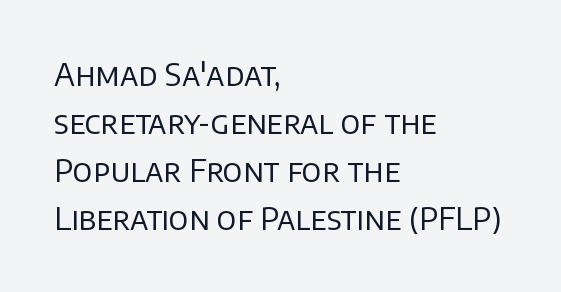
The image shows 31 px regular-weight sans-serif type, upright; set left-aligned, normal line spacing (1.55x), normal letter spacing, not underlined; low stroke contrast and a large x-height.
